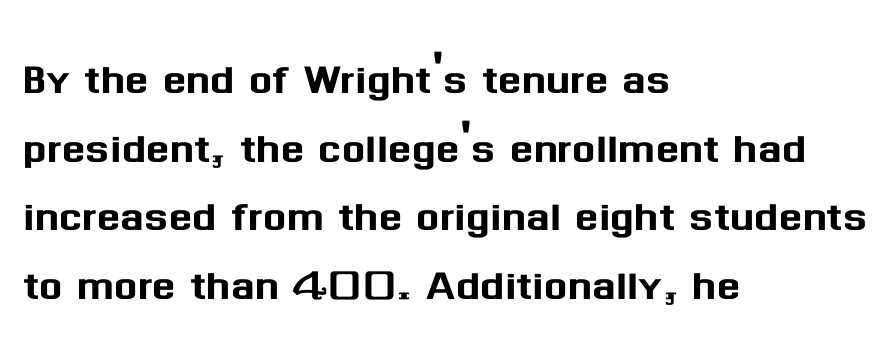
The image shows 55 px sans-serif type, upright; set left-aligned, normal line spacing (1.25x), normal letter spacing, not underlined; medium stroke contrast and a medium x-height.
